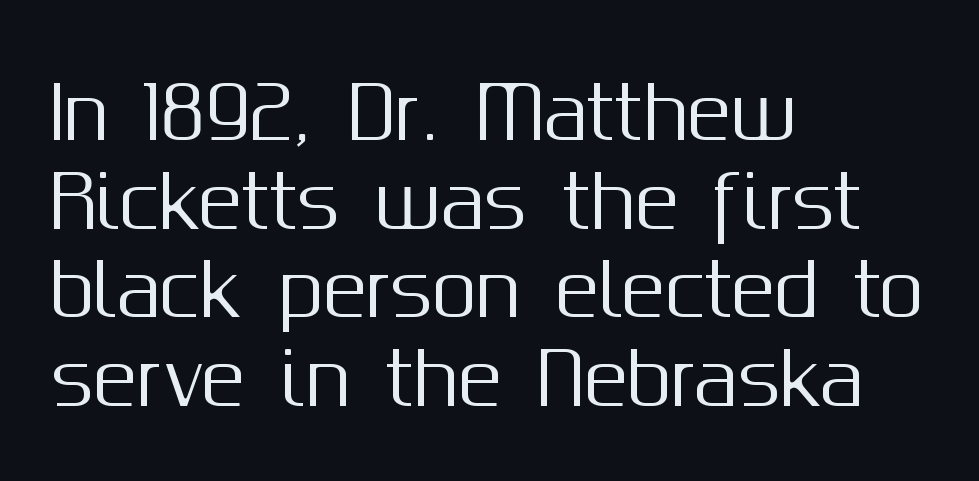
{"serif": "no", "italic": "no", "width": "normal", "stroke_contrast": "medium", "x_height": "medium", "monospaced": "no", "underline": "no", "align": "left", "line_spacing_ratio": 1.23, "letter_spacing": "normal", "letter_spacing_em": 0.0, "glyph_px": 72}
